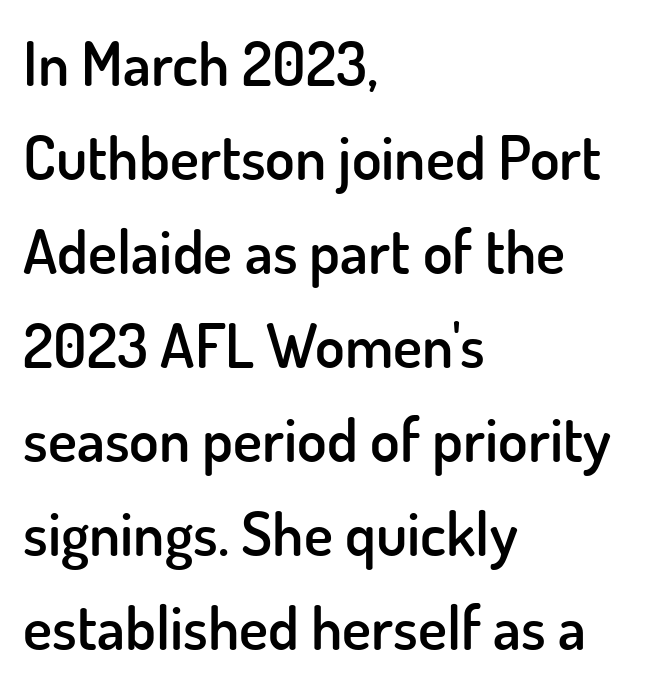
On the weight axis this lands at semibold, roughly 600. If you measured baseline to baseline, you'd find a middling distance. The font family rendered here belongs to the sans-serif group. Observe the ordinary spacing: letters are neighbours, not strangers.
